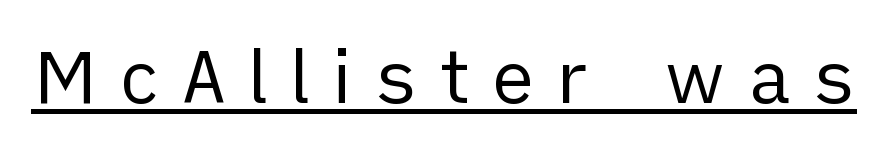
The tracking jumps out immediately: characters are airy and widely separated. The lettering stays uniformly vertical, giving the passage a roman look. Is this a heavy cut? Hardly; it is regular or lighter. Varying glyph widths throughout — classic text-font behaviour.
